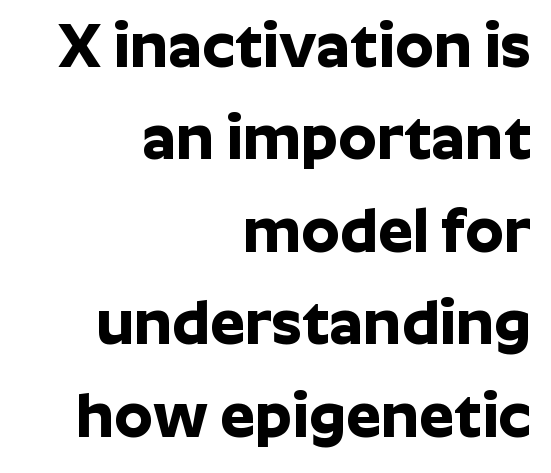
Compared with typical body copy, the letter spacing here is the same. Reading down the block, your eye finds every line finishing at a fixed right position. Weight: bold. The zone under the glyphs is completely vacant.
